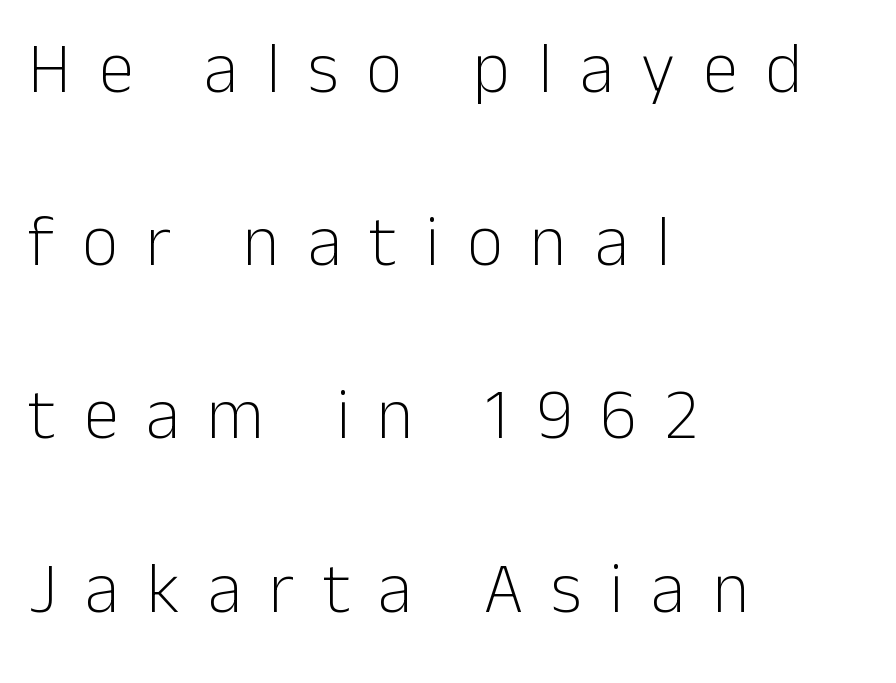
The image shows 71 px light sans-serif type, upright; set left-aligned, loose line spacing (2.44x), unusually wide letter spacing (+0.39 em), not underlined; low stroke contrast and a medium x-height.
